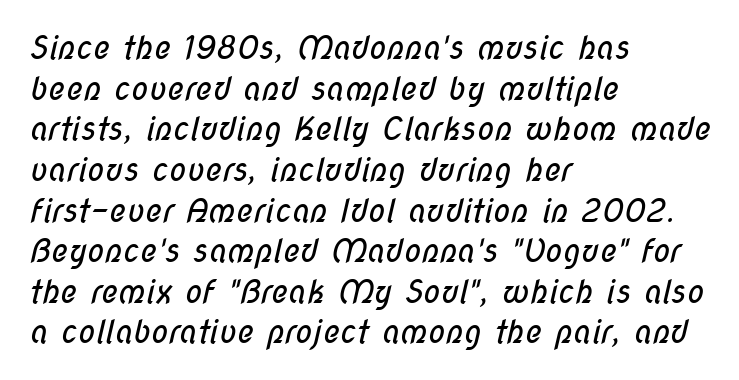
Q: Is the text bold? A: No.
Q: Is the typeface a serif or a sans-serif typeface? A: Sans-serif.
Q: Is the text underlined? A: No.
Q: How is the paragraph aligned? A: Left-aligned.
Q: Is the spacing between letters normal or unusually wide? A: Normal.
Q: Is the spacing between lines tight, normal or loose? A: Normal.
Q: Width (condensed, normal, or wide)? A: Condensed.
Q: Stroke contrast? A: Low.
Q: x-height? A: Medium.
Q: Monospaced? A: No.
